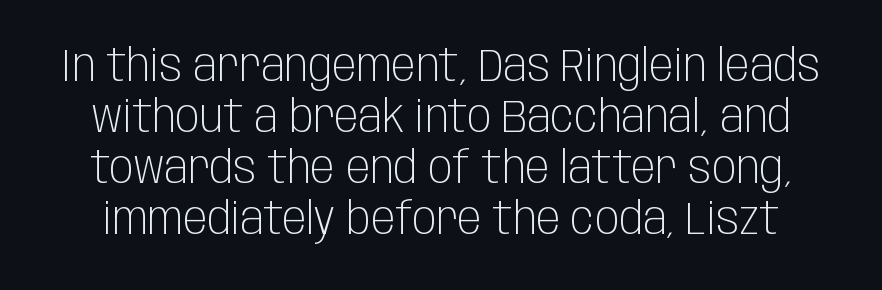
Every stem runs plumb, perpendicular to the baseline. Note the varied advance widths — an 'i' is clearly narrower than an 'm'. This is not heavy type; no bold has been used. The line-height multiplier appears low, near solid setting. The gaps between neighbouring characters are ordinary and unremarkable. No word sits above an underline.
